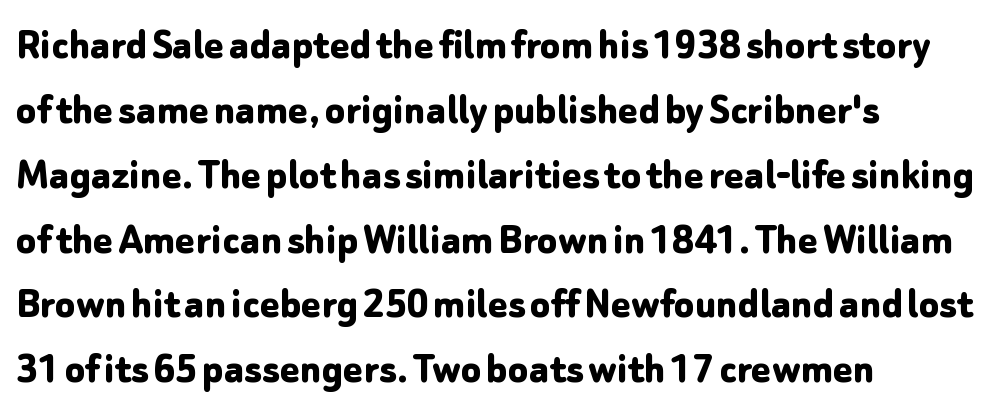
{"serif": "no", "italic": "no", "bold": "yes", "weight": "bold", "width": "normal", "stroke_contrast": "low", "x_height": "medium", "monospaced": "no", "underline": "no", "align": "left", "line_spacing": "normal", "line_spacing_ratio": 1.41, "letter_spacing": "normal", "letter_spacing_em": 0.0, "glyph_px": 46}
